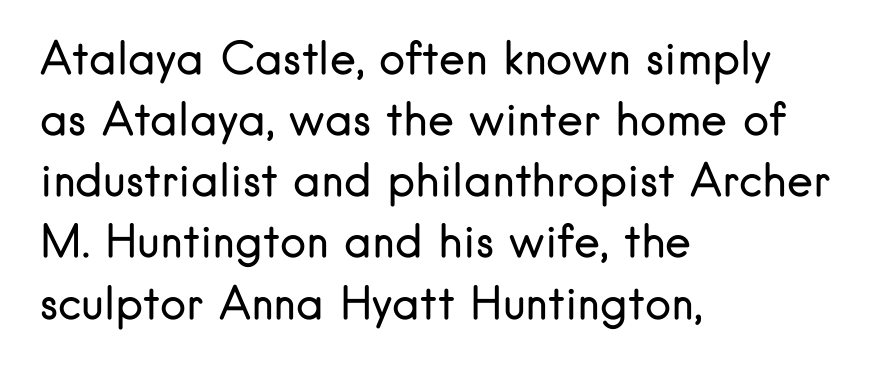
The image shows 44 px regular-weight sans-serif type, upright; set left-aligned, normal line spacing (1.39x), normal letter spacing, not underlined; low stroke contrast and a small x-height.
